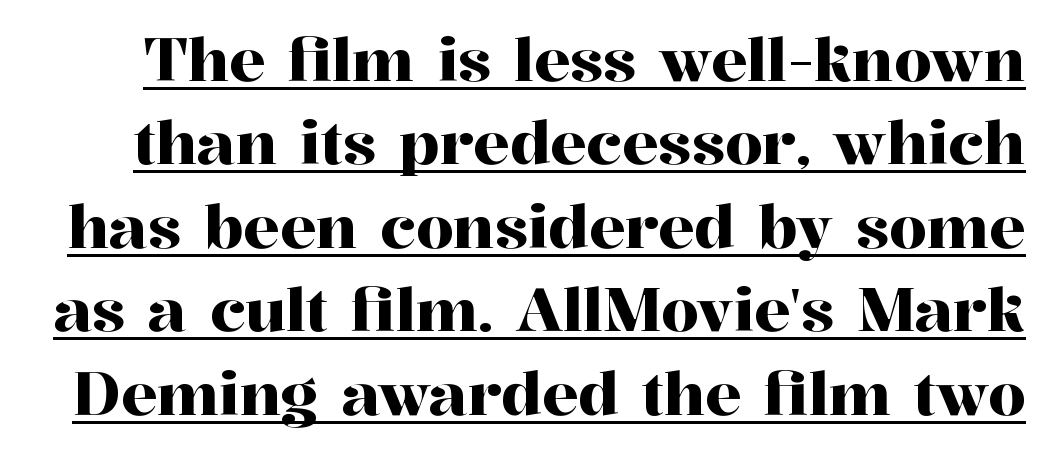
Q: Is the text italic (slanted)? A: No, it is upright.
Q: Is the typeface a serif or a sans-serif typeface? A: Serif.
Q: Is the text underlined? A: Yes.
Q: Is the spacing between letters normal or unusually wide? A: Normal.
Q: Is the spacing between lines tight, normal or loose? A: Normal.
Q: Width (condensed, normal, or wide)? A: Normal.
Q: Stroke contrast? A: High.
Q: x-height? A: Medium.
Q: Monospaced? A: No.
